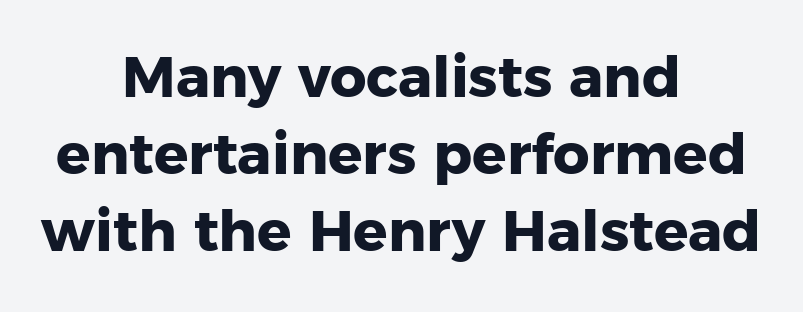
Q: Is the text bold? A: Yes.
Q: Is the text italic (slanted)? A: No, it is upright.
Q: Is the typeface a serif or a sans-serif typeface? A: Sans-serif.
Q: Is the text underlined? A: No.
Q: How is the paragraph aligned? A: Centered.
Q: Is the spacing between letters normal or unusually wide? A: Normal.
Q: Is the spacing between lines tight, normal or loose? A: Normal.
Q: Width (condensed, normal, or wide)? A: Normal.
Q: Stroke contrast? A: Low.
Q: x-height? A: Medium.
Q: Monospaced? A: No.
